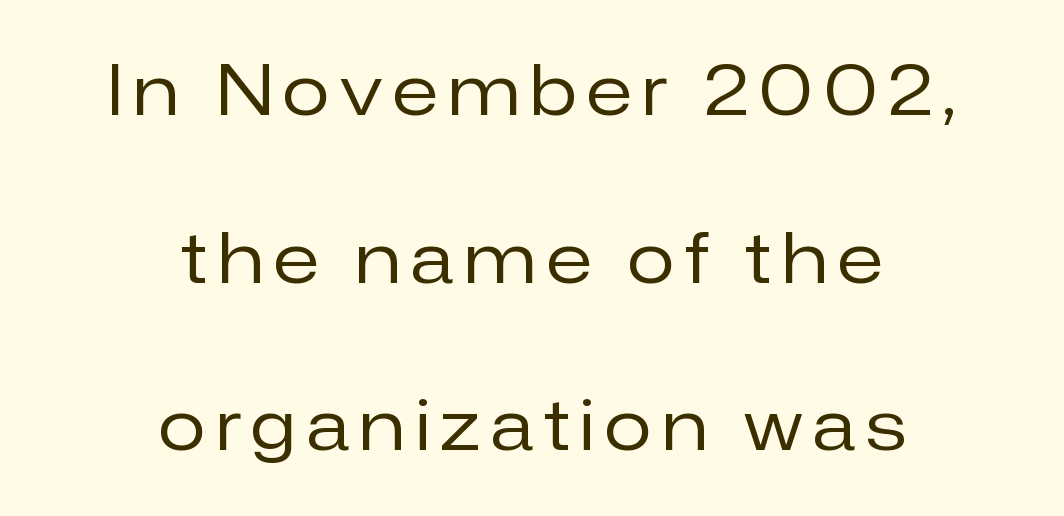
Q: Is the text bold? A: No.
Q: Is the text italic (slanted)? A: No, it is upright.
Q: Is the typeface a serif or a sans-serif typeface? A: Sans-serif.
Q: Is the text underlined? A: No.
Q: How is the paragraph aligned? A: Centered.
Q: Is the spacing between lines tight, normal or loose? A: Loose.
Q: Width (condensed, normal, or wide)? A: Normal.
Q: Stroke contrast? A: Low.
Q: x-height? A: Medium.
Q: Monospaced? A: No.
